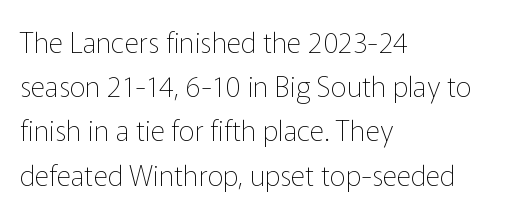
The image shows 28 px thin sans-serif type, upright; set left-aligned, normal line spacing (1.58x), normal letter spacing, not underlined; low stroke contrast and a medium x-height.
